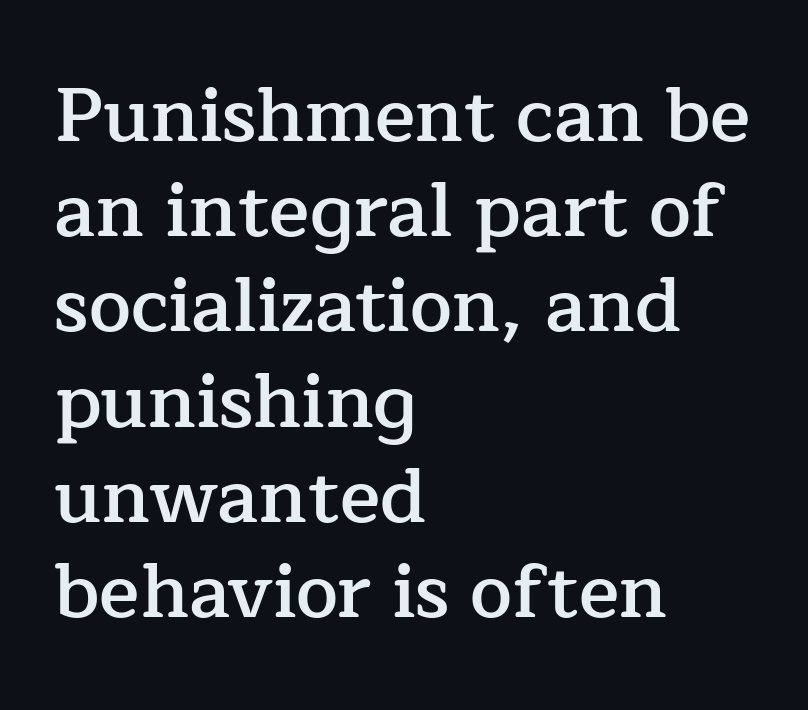
{"serif": "yes", "italic": "no", "bold": "semi", "weight": "semibold", "width": "normal", "stroke_contrast": "low", "x_height": "medium", "monospaced": "no", "underline": "no", "align": "left", "line_spacing": "normal", "line_spacing_ratio": 1.27, "letter_spacing": "normal", "letter_spacing_em": 0.0, "glyph_px": 75}
